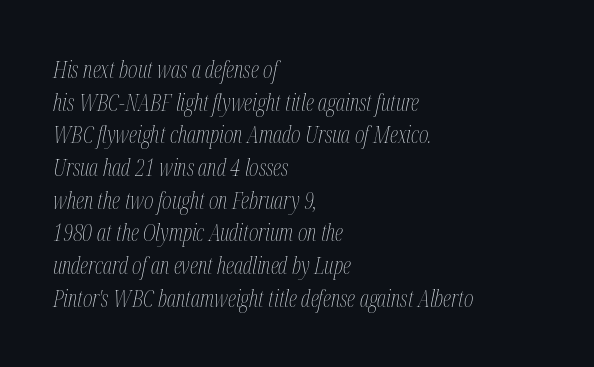
Q: Is the text bold? A: No.
Q: Is the text italic (slanted)? A: Yes, it leans right by about 12 degrees.
Q: Is the text underlined? A: No.
Q: How is the paragraph aligned? A: Left-aligned.
Q: Is the spacing between letters normal or unusually wide? A: Normal.
Q: Is the spacing between lines tight, normal or loose? A: Normal.
